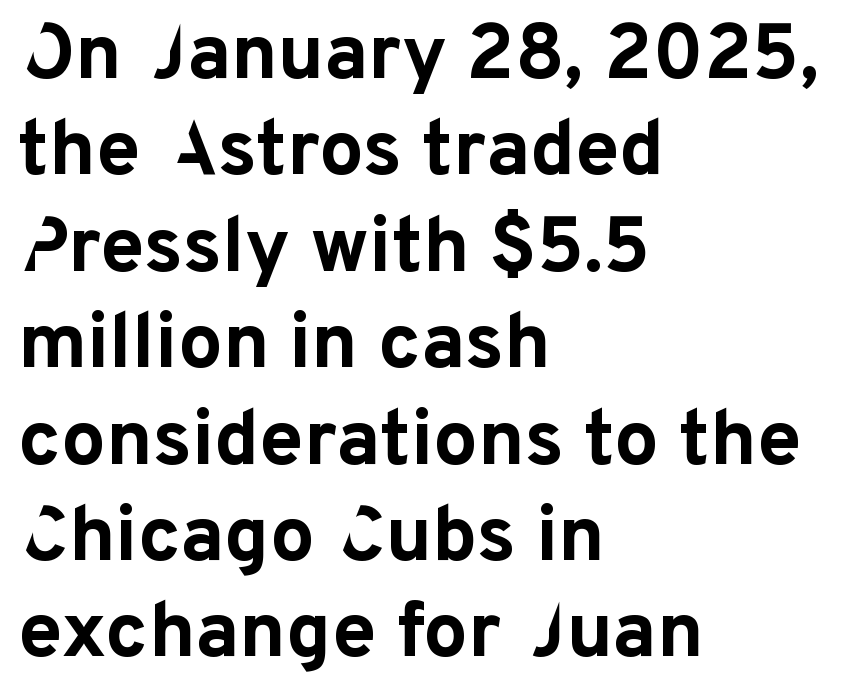
{"serif": "no", "italic": "no", "bold": "yes", "weight": "bold", "width": "normal", "stroke_contrast": "low", "x_height": "medium", "monospaced": "no", "underline": "no", "align": "left", "line_spacing_ratio": 1.22, "letter_spacing": "normal", "letter_spacing_em": 0.0, "glyph_px": 79}
